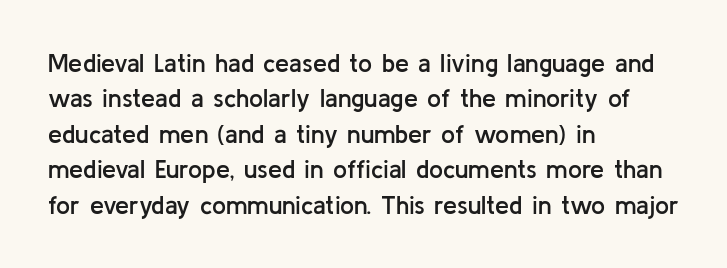
{"italic": "no", "bold": "semi", "underline": "no", "align": "left", "line_spacing": "normal", "line_spacing_ratio": 1.42, "letter_spacing": "normal", "letter_spacing_em": 0.0, "glyph_px": 25}
